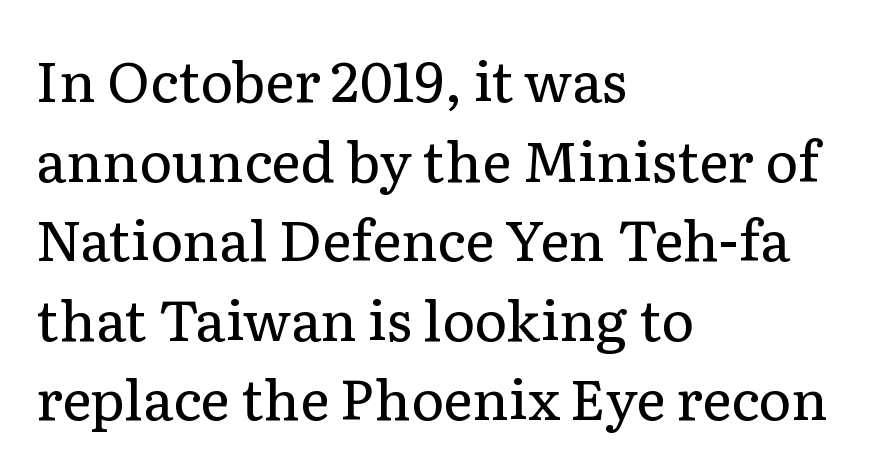
There is no visible air inserted between adjacent glyphs. A roman cut, with each character standing at attention. In terms of letterform style, serifs are clearly present. Leftover space on each line is placed entirely after the last word. This block has exactly the height ordinary leading produces. Bold? No — there's no thickening of the strokes.
